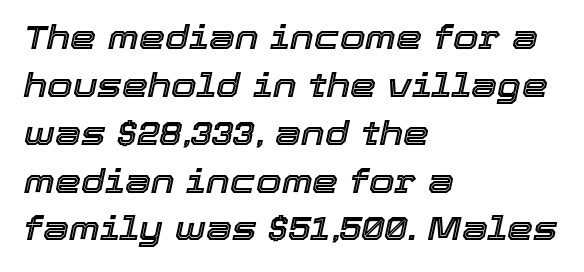
Visually the block forms a straight wall on the left and a jagged coastline on the right. How are the letters spaced? Ordinarily, with no added tracking. The leading is moderate, giving the passage an even texture. Underlining? Definitely not there.
